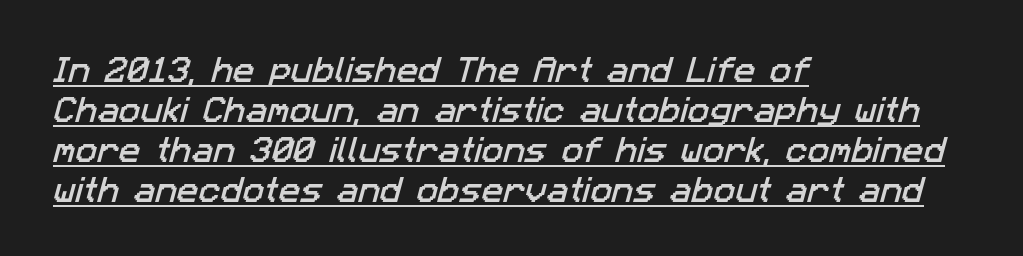
Q: Is the typeface a serif or a sans-serif typeface? A: Sans-serif.
Q: Is the text underlined? A: Yes.
Q: How is the paragraph aligned? A: Left-aligned.
Q: Is the spacing between letters normal or unusually wide? A: Normal.
Q: Is the spacing between lines tight, normal or loose? A: Normal.
Q: Width (condensed, normal, or wide)? A: Normal.
Q: Stroke contrast? A: Low.
Q: x-height? A: Medium.
Q: Monospaced? A: No.
